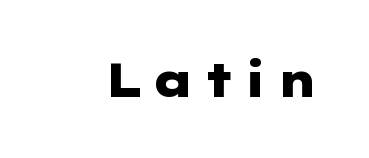
Q: Is the text bold? A: Yes.
Q: Is the text italic (slanted)? A: No, it is upright.
Q: Is the typeface a serif or a sans-serif typeface? A: Sans-serif.
Q: Is the text underlined? A: No.
Q: Width (condensed, normal, or wide)? A: Wide.
Q: Stroke contrast? A: Low.
Q: x-height? A: Medium.
